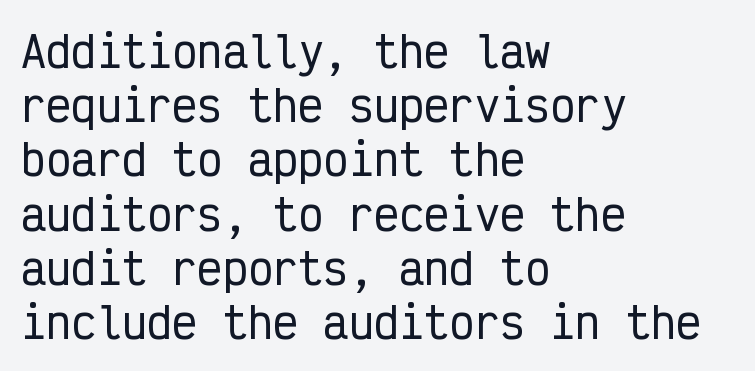
{"serif": "no", "italic": "no", "width": "condensed", "stroke_contrast": "low", "x_height": "medium", "monospaced": "yes", "underline": "no", "align": "left", "line_spacing": "normal", "line_spacing_ratio": 1.29, "letter_spacing": "normal", "letter_spacing_em": 0.0, "glyph_px": 42}
